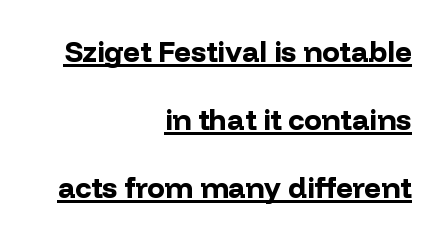
Caption: multi-line text, flush right, ragged left. Airy leading. The string is rendered with underlining switched on. The lettering holds an erect, upright posture throughout. You'd pick this weight for a headline — it's a proper bold. Nope, no serifs anywhere on these letters.
